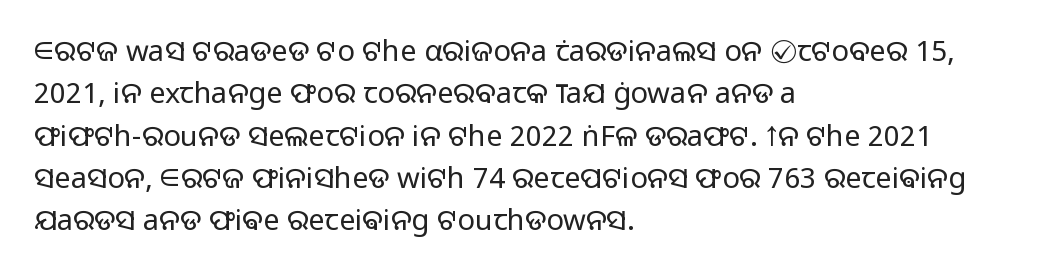
These glyphs show unthickened strokes, regular width or finer. Note the varied advance widths — an 'i' is clearly narrower than an 'm'. In terms of letterspacing, this is plain default setting. When letters stand straight like this, we call the style roman or upright. These lines are set flush left with a ragged right edge.
